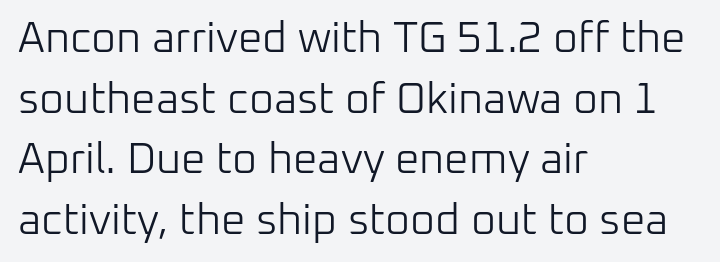
{"serif": "no", "italic": "no", "bold": "no", "weight": "light", "width": "normal", "stroke_contrast": "low", "x_height": "medium", "monospaced": "no", "underline": "no", "align": "left", "line_spacing": "normal", "line_spacing_ratio": 1.41, "letter_spacing": "normal", "letter_spacing_em": 0.0, "glyph_px": 43}
